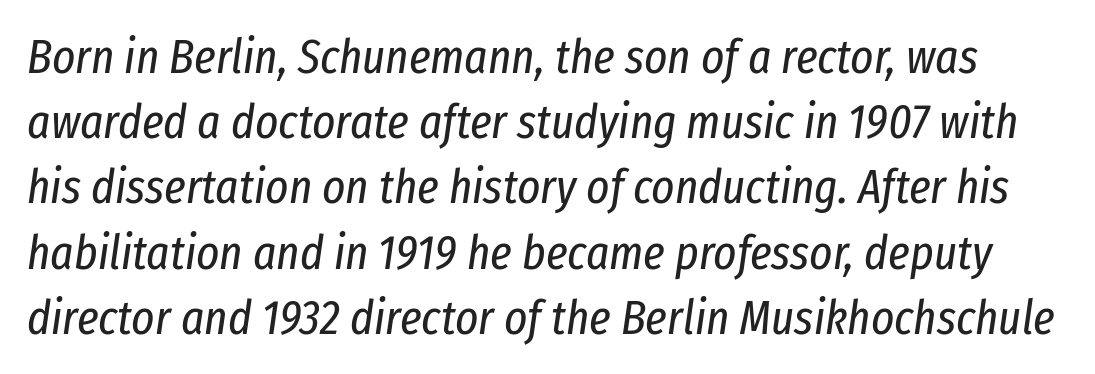
Type without underlining. The glyphs look as if they've been sheared to an angle. Each new line begins a customary step beneath the previous one. Short note: letters normally spaced. Character widths vary here, with narrow letters taking less room than wide ones.
